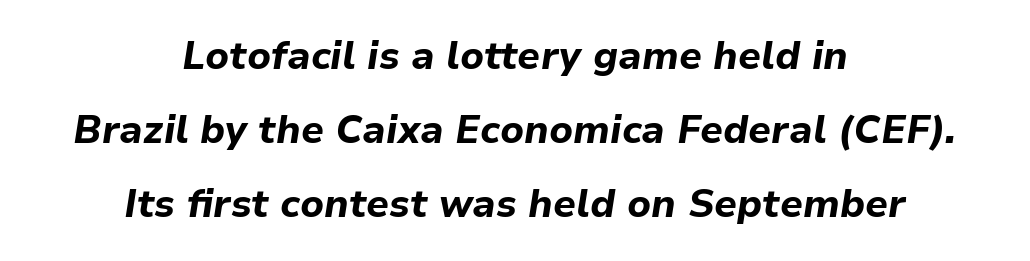
Q: Is the text bold? A: Yes.
Q: Is the text italic (slanted)? A: Yes, it leans right by about 9 degrees.
Q: Is the text underlined? A: No.
Q: How is the paragraph aligned? A: Centered.
Q: Is the spacing between letters normal or unusually wide? A: Normal.
Q: Is the spacing between lines tight, normal or loose? A: Loose.
Q: Width (condensed, normal, or wide)? A: Normal.
Q: Stroke contrast? A: Low.
Q: x-height? A: Medium.
Q: Monospaced? A: No.
